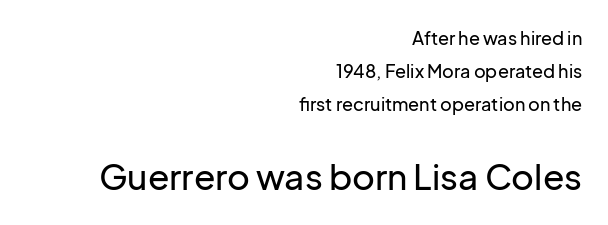
The image shows 35 px sans-serif type, upright; set right-aligned, line spacing 1.84x, normal letter spacing, not underlined; the second (bottom) block is 1.94x larger; low stroke contrast and a medium x-height.
